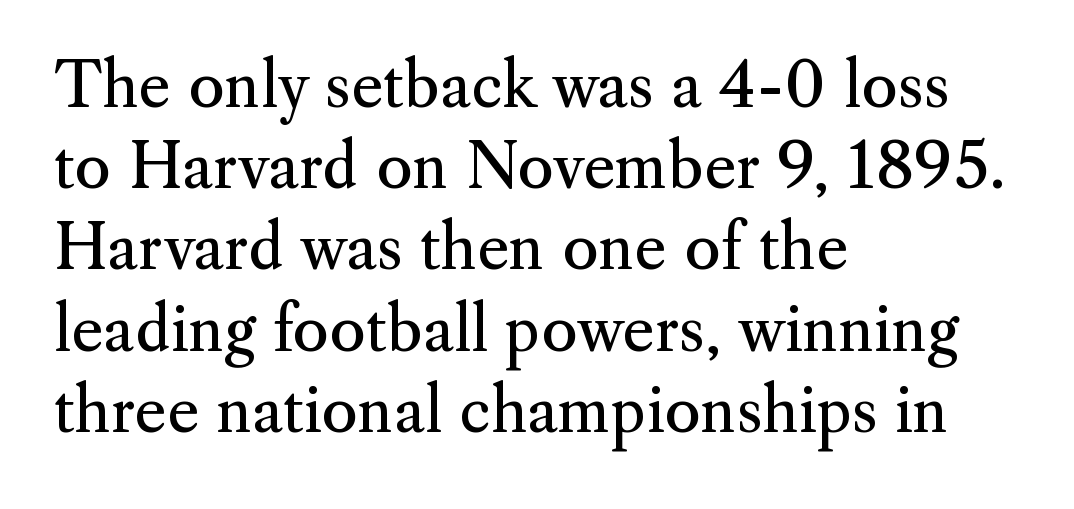
The image shows 62 px regular-weight serif type, upright; set left-aligned, normal line spacing (1.31x), normal letter spacing, not underlined; medium stroke contrast and a small x-height.
